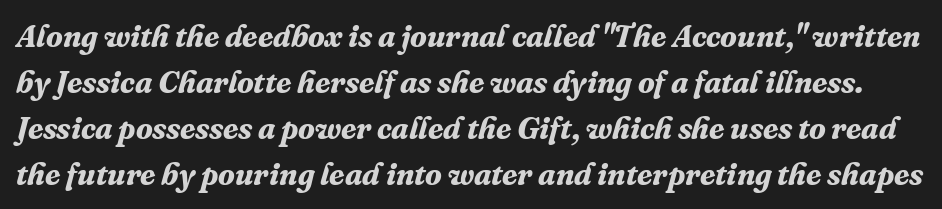
Here the glyphs are tracked normally, forming tight word shapes. The font is running at its bold setting. Summary of vertical rhythm: regular, with standard interline spacing. The type family on display is of the serif kind. This rendering features lettering with no underline. Do the characters align in a grid? No, the font is proportional.
